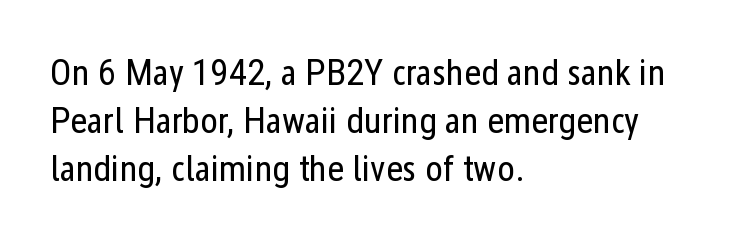
Horizontally, the lines are justified to the leading edge only. Nothing sits at the stroke ends, so this counts as sans-serif. Weight class: somewhere from thin through regular. Italic? Not at all — the glyphs are vertical. Between one letter and the next there's only the usual sliver of space.
